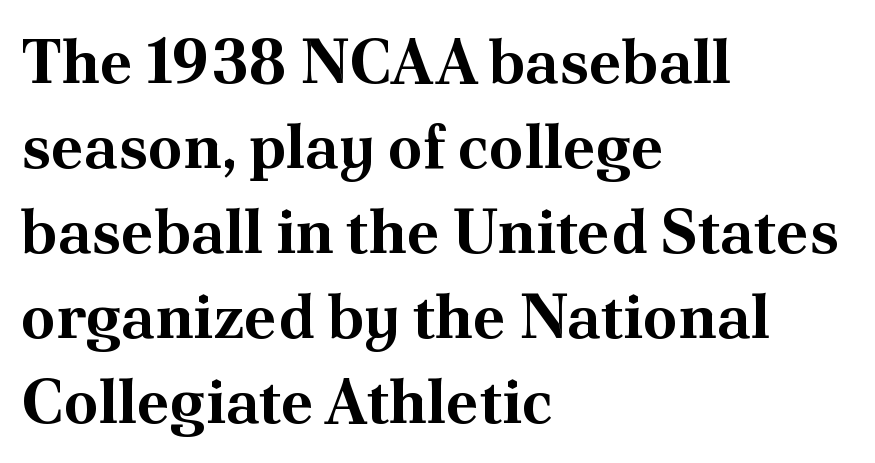
Q: Is the text bold? A: Yes.
Q: Is the text italic (slanted)? A: No, it is upright.
Q: Is the typeface a serif or a sans-serif typeface? A: Serif.
Q: Is the text underlined? A: No.
Q: How is the paragraph aligned? A: Left-aligned.
Q: Is the spacing between letters normal or unusually wide? A: Normal.
Q: Is the spacing between lines tight, normal or loose? A: Normal.
Q: Width (condensed, normal, or wide)? A: Normal.
Q: Stroke contrast? A: Medium.
Q: x-height? A: Small.
Q: Monospaced? A: No.
